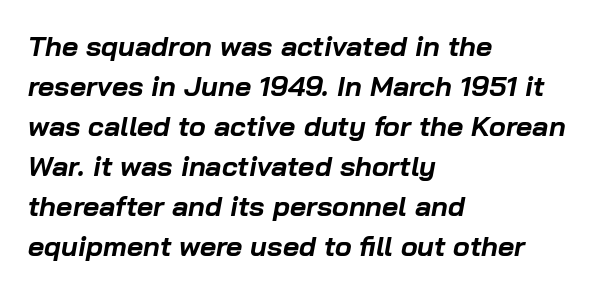
Q: Is the text bold? A: Yes.
Q: Is the text italic (slanted)? A: Yes, it leans right by about 10 degrees.
Q: Is the text underlined? A: No.
Q: How is the paragraph aligned? A: Left-aligned.
Q: Is the spacing between letters normal or unusually wide? A: Normal.
Q: Is the spacing between lines tight, normal or loose? A: Normal.
Q: Width (condensed, normal, or wide)? A: Normal.
Q: Stroke contrast? A: Low.
Q: x-height? A: Medium.
Q: Monospaced? A: No.
